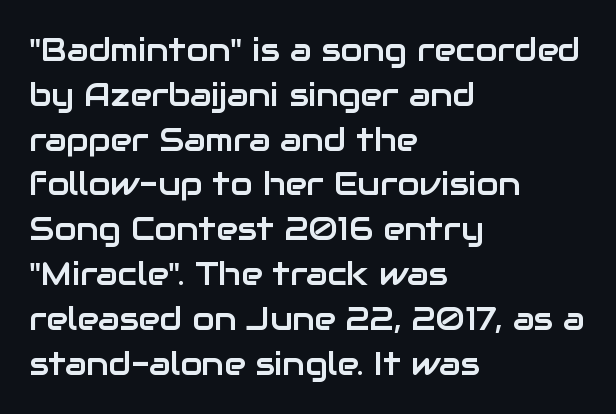
{"serif": "no", "italic": "no", "width": "normal", "stroke_contrast": "low", "x_height": "medium", "monospaced": "no", "underline": "no", "align": "left", "line_spacing": "normal", "line_spacing_ratio": 1.4, "letter_spacing": "normal", "letter_spacing_em": 0.0, "glyph_px": 32}
